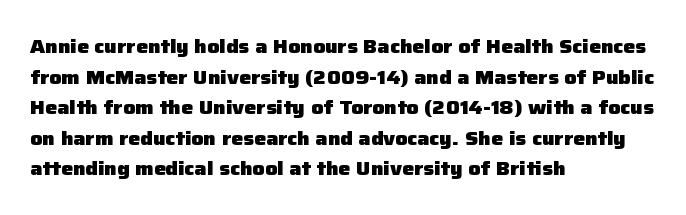
Q: Is the text bold? A: Yes.
Q: Is the text italic (slanted)? A: No, it is upright.
Q: Is the text underlined? A: No.
Q: How is the paragraph aligned? A: Left-aligned.
Q: Is the spacing between letters normal or unusually wide? A: Normal.
Q: Is the spacing between lines tight, normal or loose? A: Normal.
